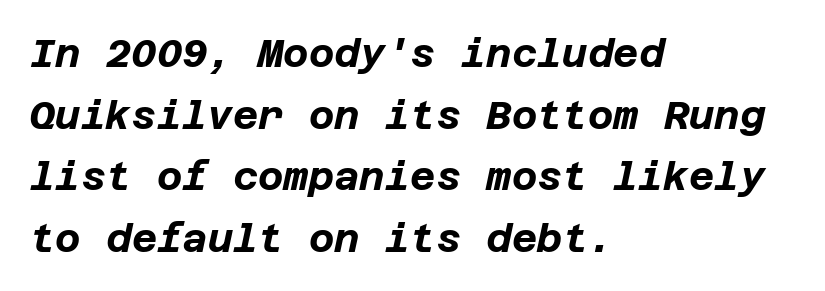
Q: Is the text bold? A: Yes.
Q: Is the text italic (slanted)? A: Yes, it leans right by about 12 degrees.
Q: Is the text underlined? A: No.
Q: How is the paragraph aligned? A: Left-aligned.
Q: Is the spacing between letters normal or unusually wide? A: Normal.
Q: Is the spacing between lines tight, normal or loose? A: Normal.
Q: Width (condensed, normal, or wide)? A: Normal.
Q: Stroke contrast? A: Low.
Q: x-height? A: Large.
